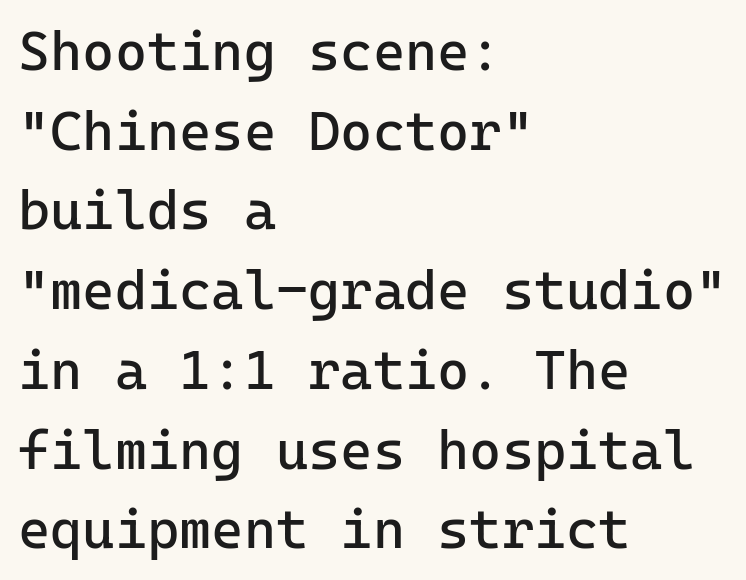
Q: Is the text bold? A: No.
Q: Is the text italic (slanted)? A: No, it is upright.
Q: Is the typeface a serif or a sans-serif typeface? A: Sans-serif.
Q: Is the text underlined? A: No.
Q: How is the paragraph aligned? A: Left-aligned.
Q: Is the spacing between letters normal or unusually wide? A: Normal.
Q: Is the spacing between lines tight, normal or loose? A: Normal.
Q: Width (condensed, normal, or wide)? A: Normal.
Q: Stroke contrast? A: Low.
Q: x-height? A: Medium.
Q: Monospaced? A: Yes.
